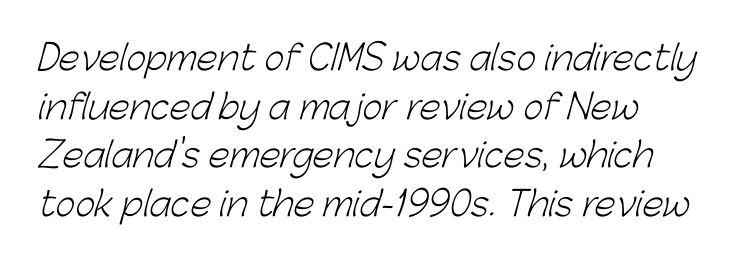
{"serif": "no", "bold": "no", "weight": "light", "width": "normal", "stroke_contrast": "low", "x_height": "medium", "monospaced": "no", "underline": "no", "line_spacing": "normal", "line_spacing_ratio": 1.43, "letter_spacing": "normal", "letter_spacing_em": 0.0, "glyph_px": 34}
